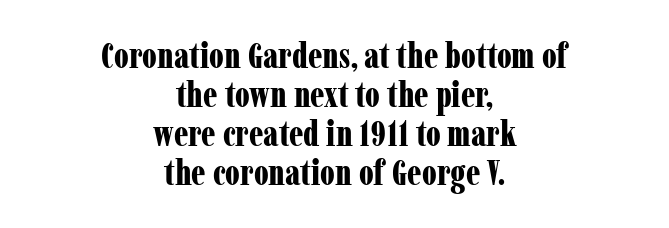
{"serif": "yes", "italic": "no", "bold": "yes", "weight": "bold", "width": "condensed", "stroke_contrast": "low", "x_height": "medium", "monospaced": "no", "underline": "no", "align": "center", "line_spacing": "tight", "line_spacing_ratio": 1.11, "letter_spacing": "normal", "letter_spacing_em": 0.0, "glyph_px": 35}
